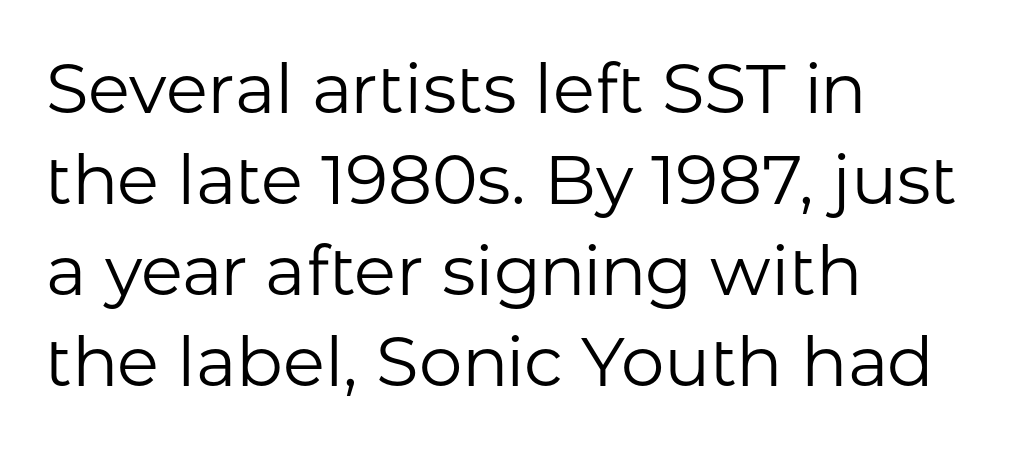
{"serif": "no", "italic": "no", "bold": "no", "weight": "regular", "width": "normal", "stroke_contrast": "low", "x_height": "medium", "monospaced": "no", "underline": "no", "align": "left", "line_spacing": "normal", "line_spacing_ratio": 1.32, "letter_spacing": "normal", "letter_spacing_em": 0.0, "glyph_px": 69}
